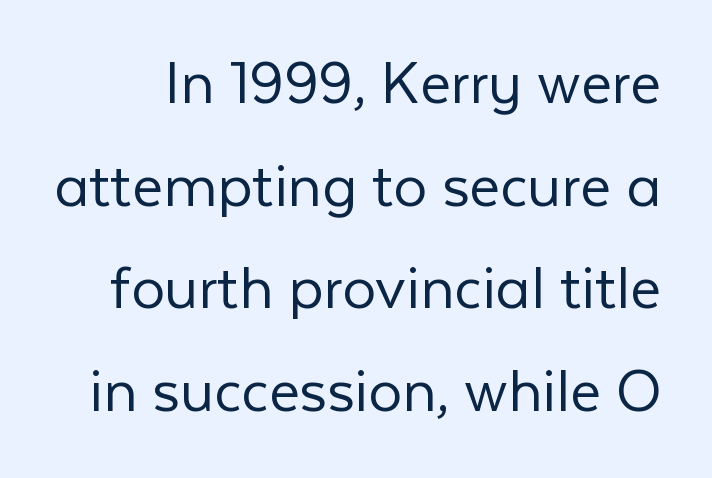
{"serif": "no", "italic": "no", "bold": "no", "weight": "light", "width": "normal", "stroke_contrast": "low", "x_height": "medium", "monospaced": "no", "underline": "no", "line_spacing": "normal", "line_spacing_ratio": 1.53, "letter_spacing": "normal", "letter_spacing_em": 0.0, "glyph_px": 67}
